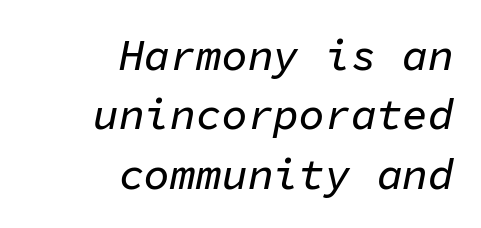
The image shows 43 px text type, italic (leaning right), monospaced; set right-aligned, normal line spacing (1.38x), normal letter spacing, not underlined; low stroke contrast and a medium x-height.
